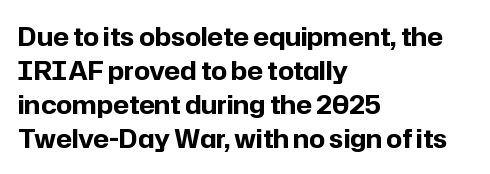
Q: Is the text bold? A: Yes.
Q: Is the text italic (slanted)? A: No, it is upright.
Q: Is the text underlined? A: No.
Q: How is the paragraph aligned? A: Left-aligned.
Q: Is the spacing between letters normal or unusually wide? A: Normal.
Q: Is the spacing between lines tight, normal or loose? A: Normal.
